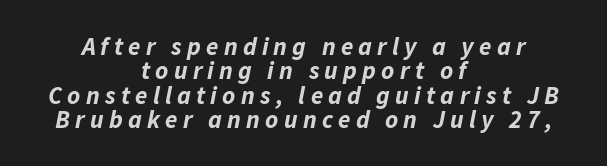
The image shows 25 px bold type, italic (leaning right); set centered, tight line spacing (0.98x), unusually wide letter spacing (+0.21 em), not underlined.
